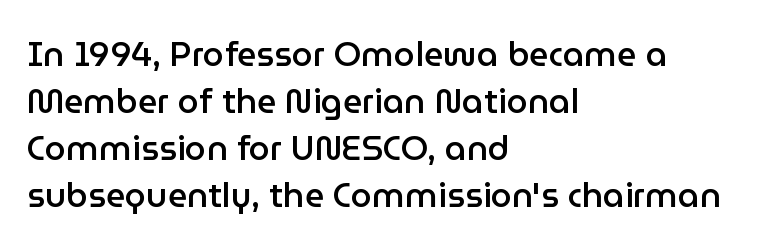
{"serif": "no", "italic": "no", "bold": "semi", "weight": "semibold", "width": "normal", "stroke_contrast": "low", "x_height": "medium", "monospaced": "no", "underline": "no", "align": "left", "line_spacing": "normal", "line_spacing_ratio": 1.38, "letter_spacing": "normal", "letter_spacing_em": 0.0, "glyph_px": 34}
